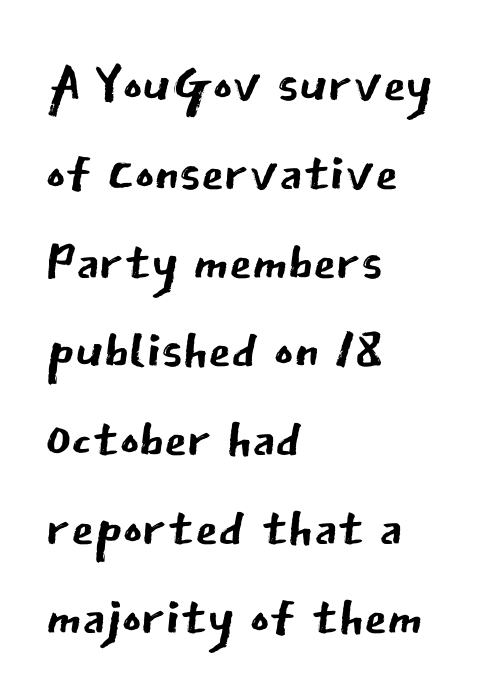
The image shows 74 px regular-weight sans-serif type, upright; set left-aligned, line spacing 1.2x, normal letter spacing, not underlined; low stroke contrast and a medium x-height.
